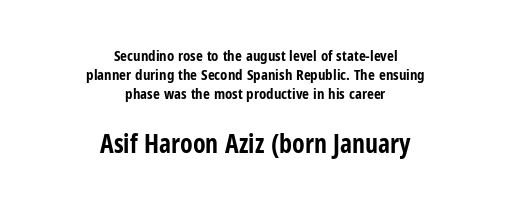
The image shows 26 px bold type, upright; set centered, normal line spacing (1.26x), normal letter spacing, not underlined; the second (bottom) block is 1.73x larger.
